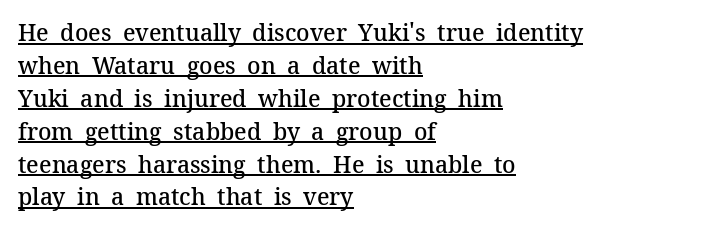
{"italic": "no", "bold": "semi", "underline": "yes", "align": "left", "line_spacing": "normal", "line_spacing_ratio": 1.43, "letter_spacing": "normal", "letter_spacing_em": 0.0, "glyph_px": 23}
